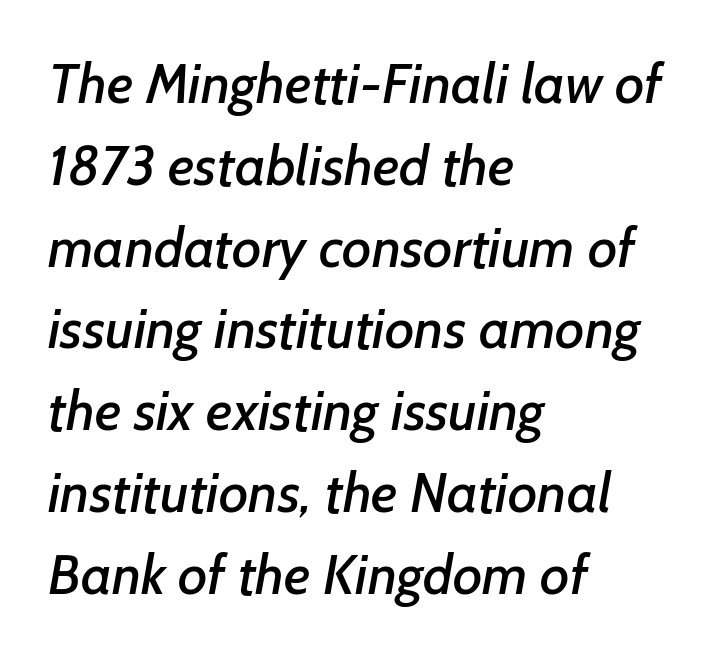
The image shows 56 px sans-serif type; set left-aligned, normal line spacing (1.46x), normal letter spacing, not underlined; low stroke contrast and a medium x-height.
